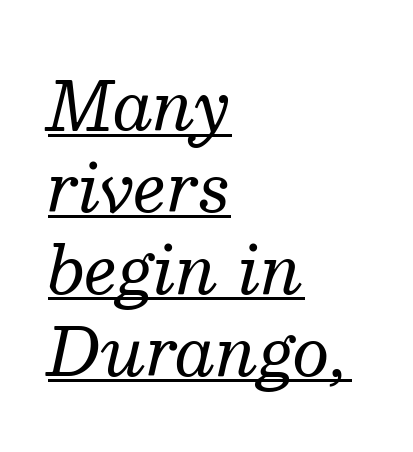
Q: Is the text bold? A: No.
Q: Is the text italic (slanted)? A: Yes, it leans right by about 13 degrees.
Q: Is the typeface a serif or a sans-serif typeface? A: Serif.
Q: Is the text underlined? A: Yes.
Q: How is the paragraph aligned? A: Left-aligned.
Q: Is the spacing between letters normal or unusually wide? A: Normal.
Q: Is the spacing between lines tight, normal or loose? A: Normal.
Q: Width (condensed, normal, or wide)? A: Normal.
Q: Stroke contrast? A: Medium.
Q: x-height? A: Medium.
Q: Monospaced? A: No.
